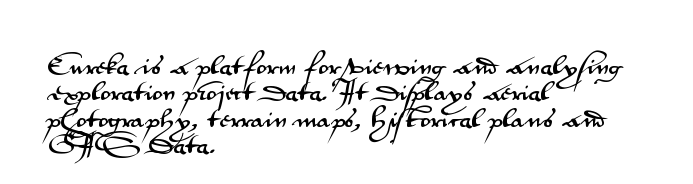
This rendering features lettering with no underline. Horizontal alignment here is leftward, the default for most running prose. These lines keep a tight, regular rhythm from letter to letter.
